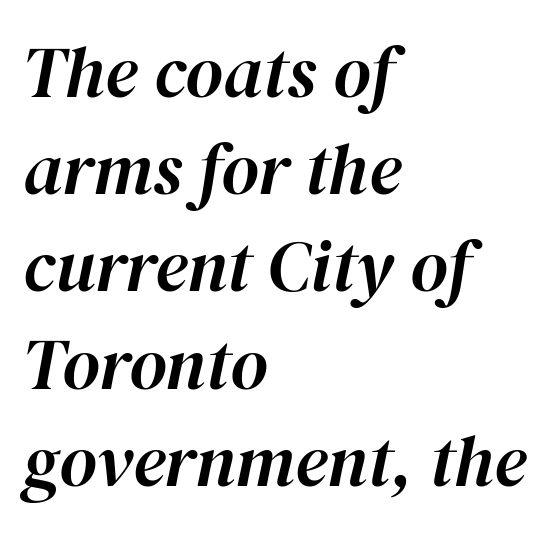
Q: Is the text italic (slanted)? A: Yes, it leans right by about 12 degrees.
Q: Is the text underlined? A: No.
Q: How is the paragraph aligned? A: Left-aligned.
Q: Is the spacing between letters normal or unusually wide? A: Normal.
Q: Is the spacing between lines tight, normal or loose? A: Normal.
Q: Width (condensed, normal, or wide)? A: Normal.
Q: Stroke contrast? A: High.
Q: x-height? A: Medium.
Q: Monospaced? A: No.
